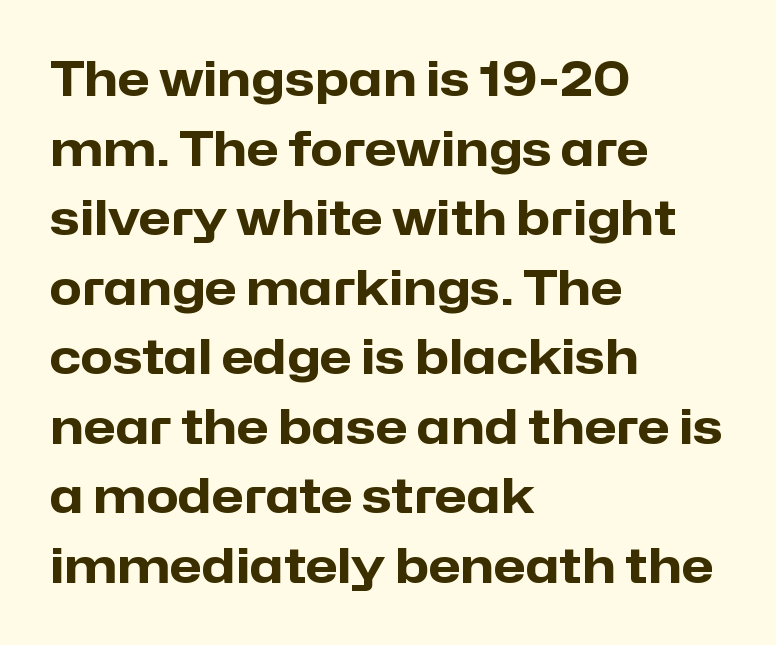
Q: Is the text bold? A: Yes.
Q: Is the text italic (slanted)? A: No, it is upright.
Q: Is the typeface a serif or a sans-serif typeface? A: Sans-serif.
Q: Is the text underlined? A: No.
Q: How is the paragraph aligned? A: Left-aligned.
Q: Is the spacing between letters normal or unusually wide? A: Normal.
Q: Is the spacing between lines tight, normal or loose? A: Normal.
Q: Width (condensed, normal, or wide)? A: Normal.
Q: Stroke contrast? A: Low.
Q: x-height? A: Medium.
Q: Monospaced? A: No.
